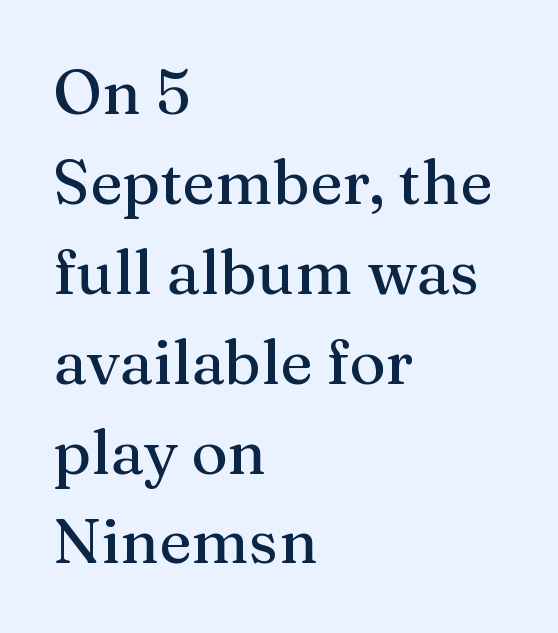
{"serif": "yes", "italic": "no", "width": "normal", "stroke_contrast": "medium", "x_height": "medium", "monospaced": "no", "underline": "no", "align": "left", "line_spacing": "normal", "line_spacing_ratio": 1.45, "letter_spacing": "normal", "letter_spacing_em": 0.0, "glyph_px": 62}
